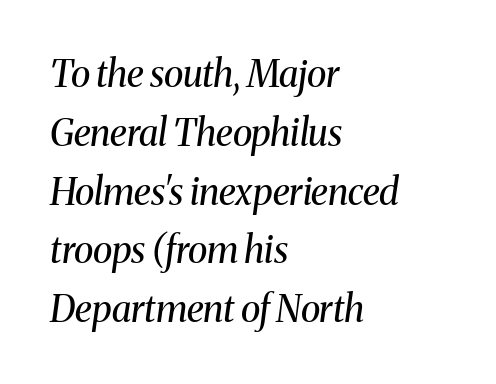
The image shows 37 px regular-weight serif type, italic (leaning right); set left-aligned, normal line spacing (1.59x), normal letter spacing, not underlined; medium stroke contrast and a medium x-height.
